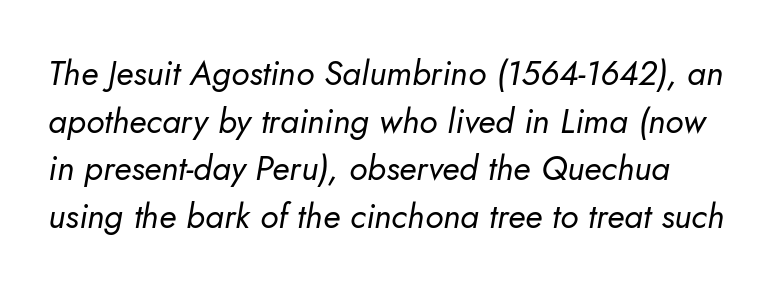
Caption: standard tracking, unaltered. Stems and bowls with no extra thickness — not bold. Unmarked baselines from the first word to the last. Is there much room between lines? A standard amount, neither cramped nor airy.
